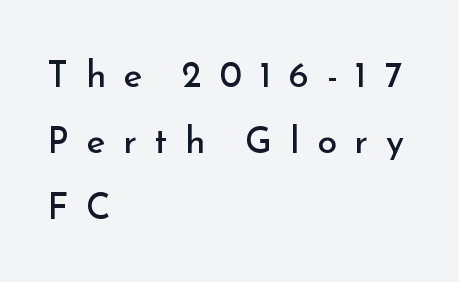
The typeface has the unassuming heft of standard copy or less. Tracking value appears strongly positive — letters spread wide. If you drew a line through each stem, it would be perfectly vertical. The face used here is a sans, in the tradition of grotesques and geometrics. Any mark beneath the type? The region is blank. Teacher's note: observe the even left margin — that is flush-left alignment.
